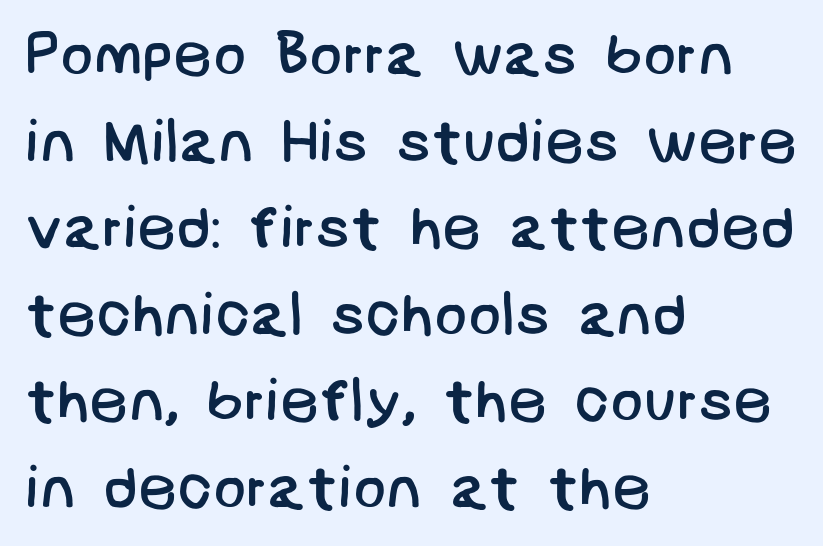
Q: Is the text bold? A: No.
Q: Is the typeface a serif or a sans-serif typeface? A: Sans-serif.
Q: Is the text underlined? A: No.
Q: How is the paragraph aligned? A: Left-aligned.
Q: Is the spacing between letters normal or unusually wide? A: Normal.
Q: Is the spacing between lines tight, normal or loose? A: Normal.
Q: Width (condensed, normal, or wide)? A: Normal.
Q: Stroke contrast? A: Low.
Q: x-height? A: Large.
